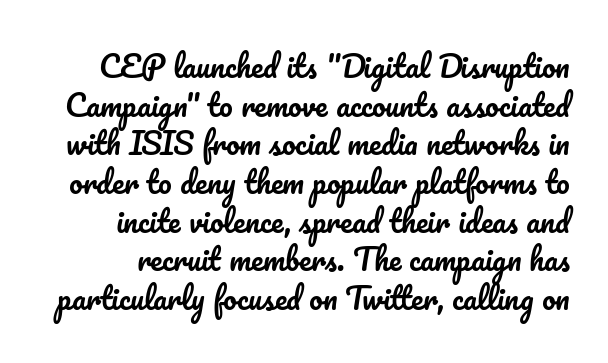
Has an underline been added? It has not. In terms of leading, this rendering sits right in the middle. The passage shown has conventional tracking throughout. Do the characters align in a grid? No, the font is proportional.
